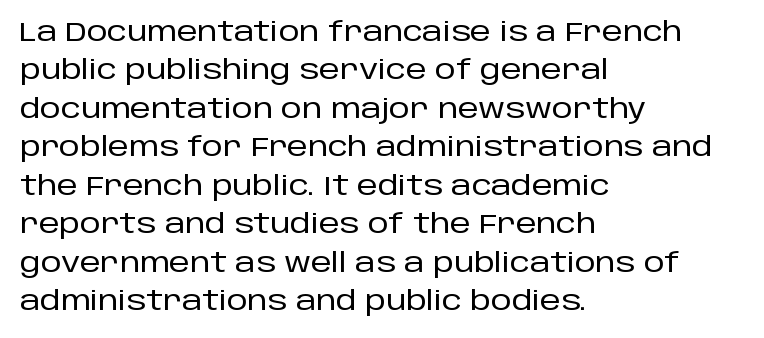
The image shows 26 px text type, upright; set left-aligned, normal line spacing (1.48x), normal letter spacing, not underlined.
